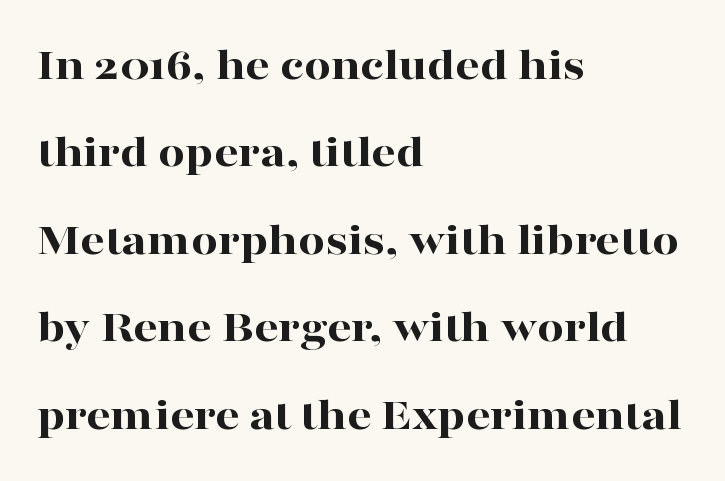
Q: Is the text bold? A: Yes.
Q: Is the text italic (slanted)? A: No, it is upright.
Q: Is the typeface a serif or a sans-serif typeface? A: Serif.
Q: Is the text underlined? A: No.
Q: How is the paragraph aligned? A: Left-aligned.
Q: Is the spacing between letters normal or unusually wide? A: Normal.
Q: Width (condensed, normal, or wide)? A: Wide.
Q: Stroke contrast? A: High.
Q: x-height? A: Medium.
Q: Monospaced? A: No.
